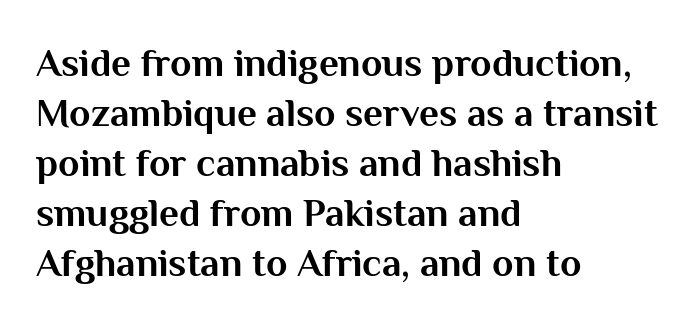
The image shows 39 px bold sans-serif type, upright; set left-aligned, normal line spacing (1.28x), normal letter spacing, not underlined; medium stroke contrast and a medium x-height.
